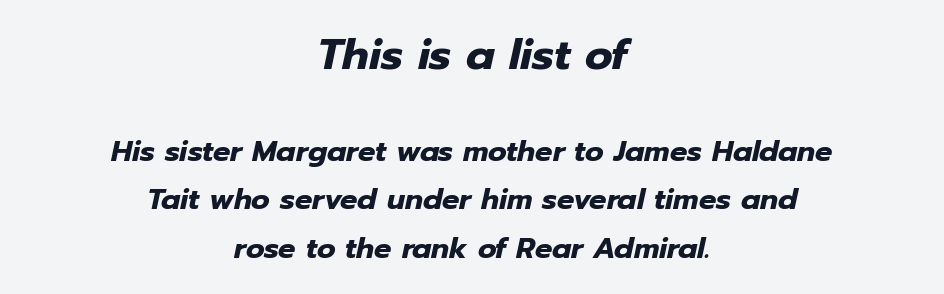
Default kerning and tracking; the words read as compact shapes. Compare the two chunks: the upper has the greater cap height. The zone under the glyphs is completely vacant. Each new line begins a customary step beneath the previous one.
